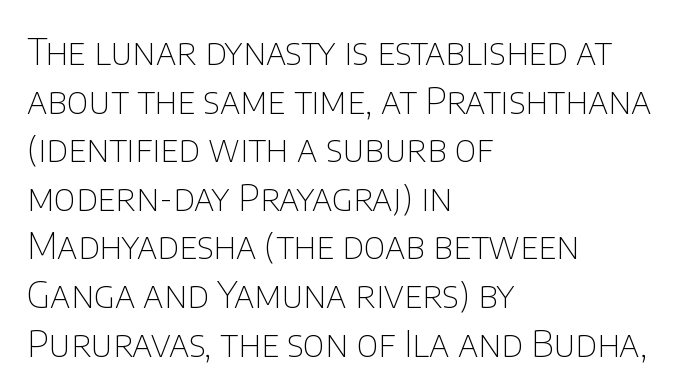
Students, observe: this is what conventionally led text looks like. These lines are rendered in a variable-pitch font. Is this a heavy cut? Hardly; it is regular or lighter. You can tell it's not italic because the verticals are truly vertical. Unlike a traditional serif, this face leaves its strokes unadorned. Left-aligned paragraph, ragged on the right.
